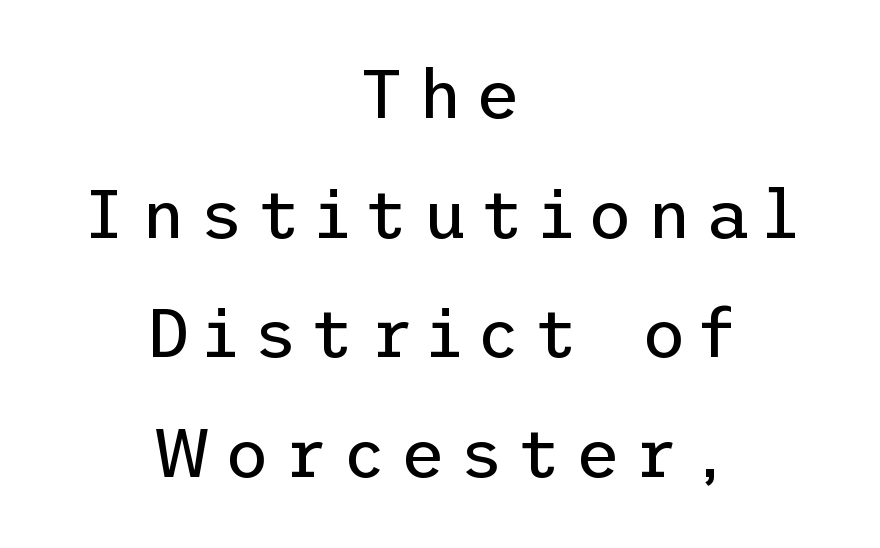
Q: Is the text bold? A: No.
Q: Is the text italic (slanted)? A: No, it is upright.
Q: Is the typeface a serif or a sans-serif typeface? A: Sans-serif.
Q: Is the text underlined? A: No.
Q: How is the paragraph aligned? A: Centered.
Q: Is the spacing between letters normal or unusually wide? A: Unusually wide.
Q: Width (condensed, normal, or wide)? A: Normal.
Q: Stroke contrast? A: Low.
Q: x-height? A: Medium.
